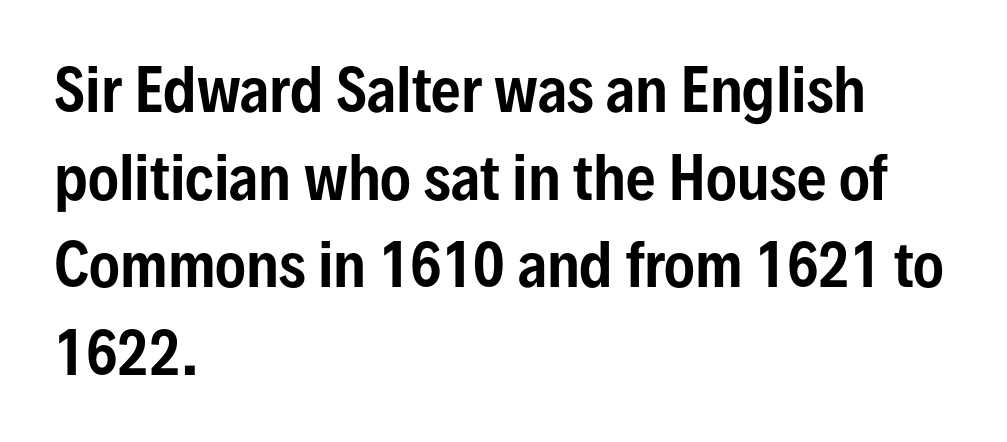
Q: Is the text italic (slanted)? A: No, it is upright.
Q: Is the typeface a serif or a sans-serif typeface? A: Sans-serif.
Q: Is the text underlined? A: No.
Q: How is the paragraph aligned? A: Left-aligned.
Q: Is the spacing between letters normal or unusually wide? A: Normal.
Q: Is the spacing between lines tight, normal or loose? A: Normal.
Q: Width (condensed, normal, or wide)? A: Condensed.
Q: Stroke contrast? A: Low.
Q: x-height? A: Medium.
Q: Monospaced? A: No.
